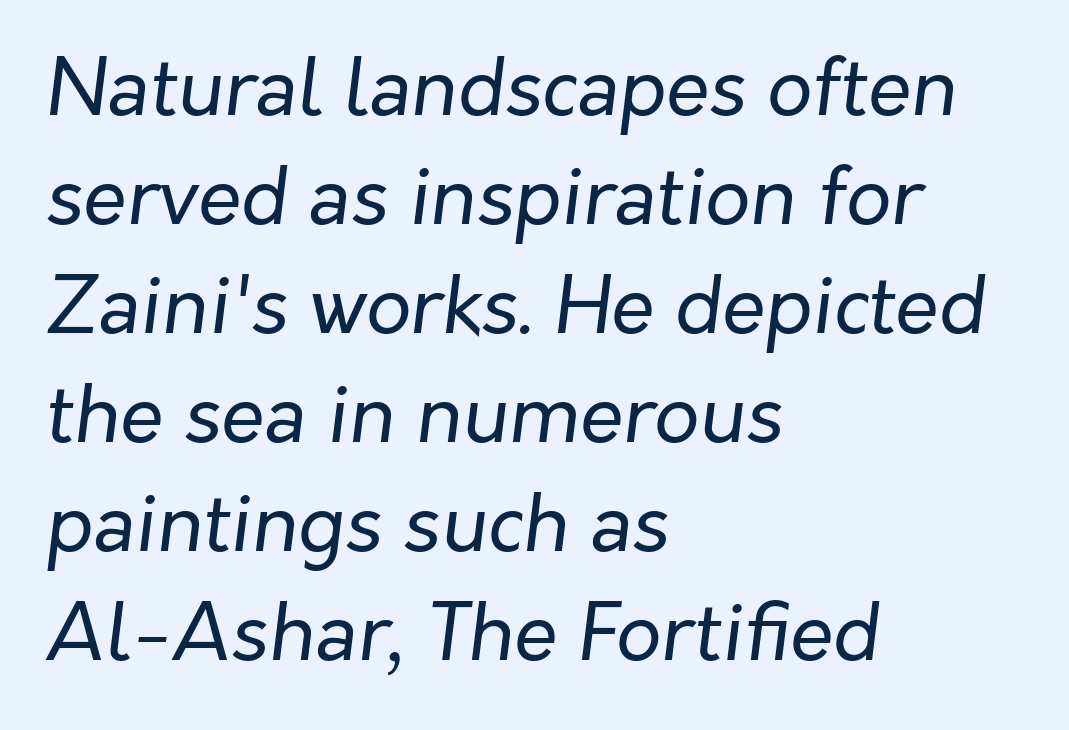
{"italic": "yes", "lean": "right", "slant_degrees": 7, "bold": "no", "weight": "regular", "width": "normal", "stroke_contrast": "low", "x_height": "medium", "monospaced": "no", "underline": "no", "align": "left", "line_spacing": "normal", "line_spacing_ratio": 1.38, "letter_spacing": "normal", "letter_spacing_em": 0.0, "glyph_px": 79}
